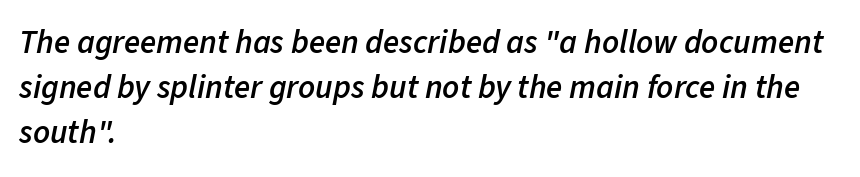
{"italic": "yes", "lean": "right", "slant_degrees": 11, "bold": "semi", "weight": "semibold", "width": "normal", "stroke_contrast": "low", "x_height": "medium", "monospaced": "no", "underline": "no", "align": "left", "line_spacing": "normal", "line_spacing_ratio": 1.37, "letter_spacing": "normal", "letter_spacing_em": 0.0, "glyph_px": 33}
